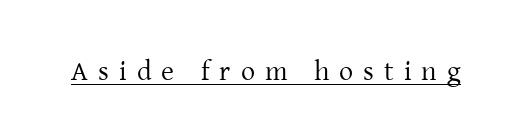
{"serif": "yes", "italic": "no", "bold": "no", "weight": "regular", "width": "normal", "stroke_contrast": "low", "x_height": "medium", "monospaced": "no", "underline": "yes", "letter_spacing": "wide", "letter_spacing_em": 0.36, "glyph_px": 28}
